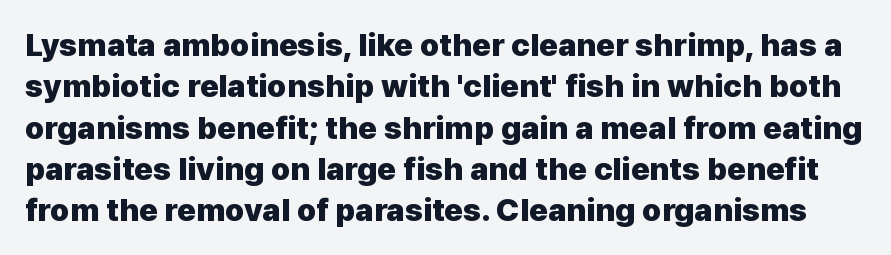
Q: Is the text bold? A: Yes.
Q: Is the text italic (slanted)? A: No, it is upright.
Q: Is the typeface a serif or a sans-serif typeface? A: Sans-serif.
Q: Is the text underlined? A: No.
Q: Is the spacing between letters normal or unusually wide? A: Normal.
Q: Is the spacing between lines tight, normal or loose? A: Normal.
Q: Width (condensed, normal, or wide)? A: Normal.
Q: Stroke contrast? A: Low.
Q: x-height? A: Medium.
Q: Monospaced? A: No.
